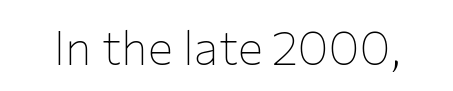
The image shows 48 px thin sans-serif type, upright; set normal letter spacing, not underlined; low stroke contrast and a medium x-height.
